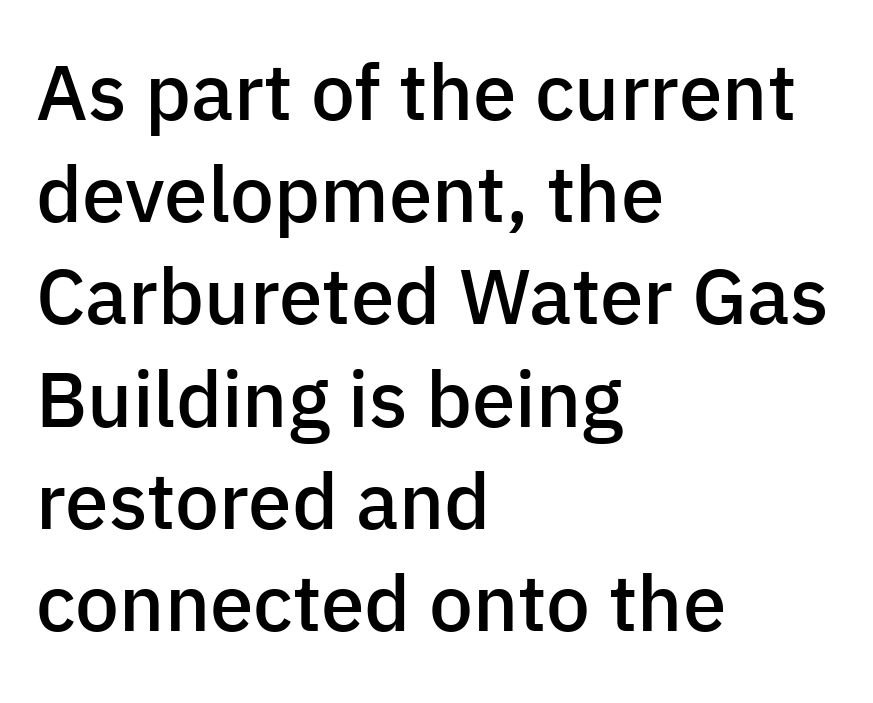
Q: Is the text bold? A: Semi-bold.
Q: Is the text italic (slanted)? A: No, it is upright.
Q: Is the typeface a serif or a sans-serif typeface? A: Sans-serif.
Q: Is the text underlined? A: No.
Q: How is the paragraph aligned? A: Left-aligned.
Q: Is the spacing between letters normal or unusually wide? A: Normal.
Q: Is the spacing between lines tight, normal or loose? A: Normal.
Q: Width (condensed, normal, or wide)? A: Normal.
Q: Stroke contrast? A: Low.
Q: x-height? A: Medium.
Q: Monospaced? A: No.
